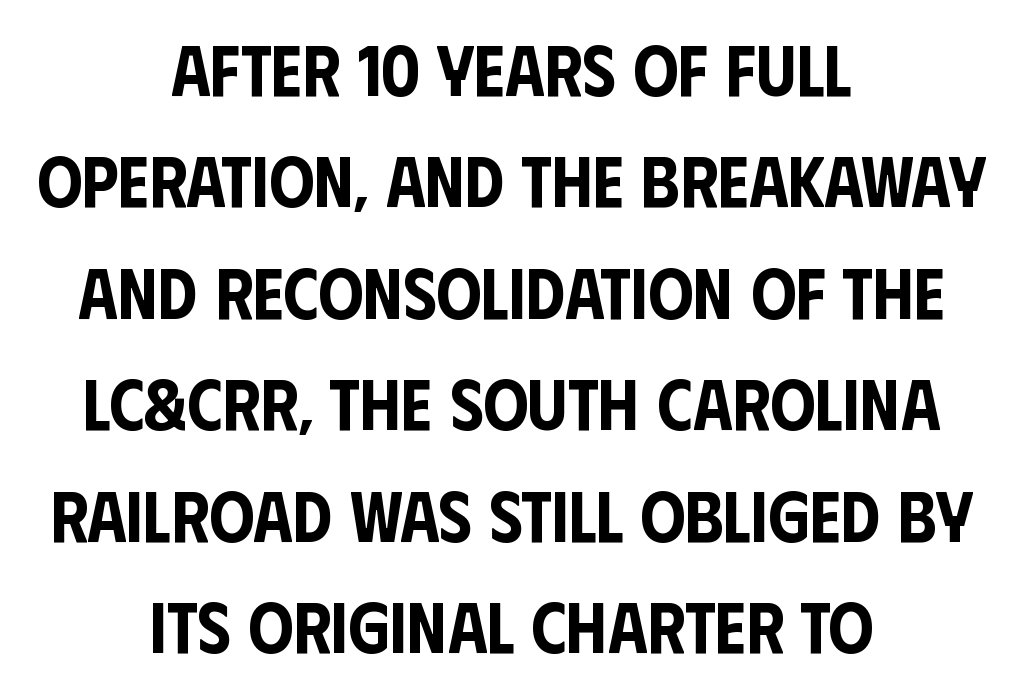
Spacing verdict: proportional, widths tailored to each character. Characters remain perfectly vertical along every line. Glyph-to-glyph distance matches everyday printed text. The space between consecutive lines is moderate. The rendering shows plain stroke endings on the letterforms — a sans-serif design.
